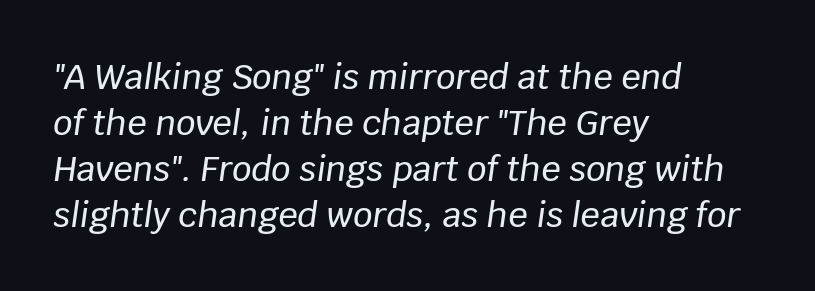
The image shows 34 px text type, italic (leaning right); set left-aligned, normal line spacing (1.35x), normal letter spacing, not underlined; low stroke contrast and a large x-height.
